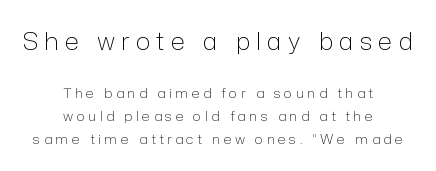
The image shows 25 px text type, upright; set centered, normal line spacing (1.62x), unusually wide letter spacing (+0.24 em), not underlined; the first (top) block is 1.79x larger.
